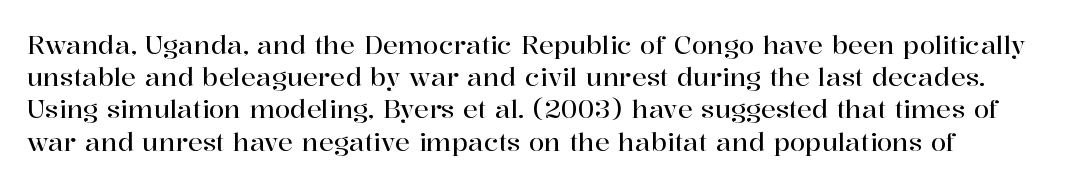
Q: Is the text italic (slanted)? A: No, it is upright.
Q: Is the text underlined? A: No.
Q: Is the spacing between letters normal or unusually wide? A: Normal.
Q: Is the spacing between lines tight, normal or loose? A: Normal.
